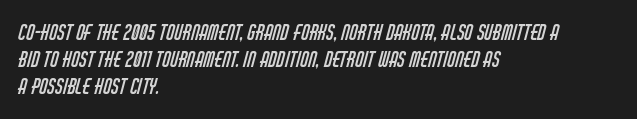
Q: Is the text bold? A: No.
Q: Is the text underlined? A: No.
Q: How is the paragraph aligned? A: Left-aligned.
Q: Is the spacing between letters normal or unusually wide? A: Normal.
Q: Is the spacing between lines tight, normal or loose? A: Normal.
